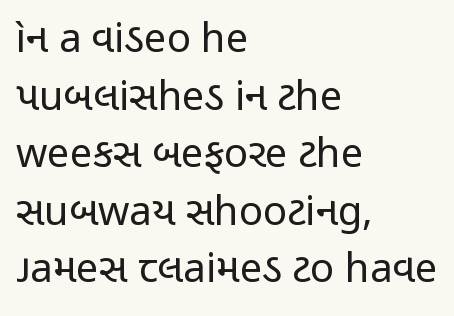
The image shows 40 px regular-weight, condensed sans-serif type, upright; set left-aligned, normal line spacing (1.44x), normal letter spacing, not underlined; low stroke contrast and a medium x-height.
